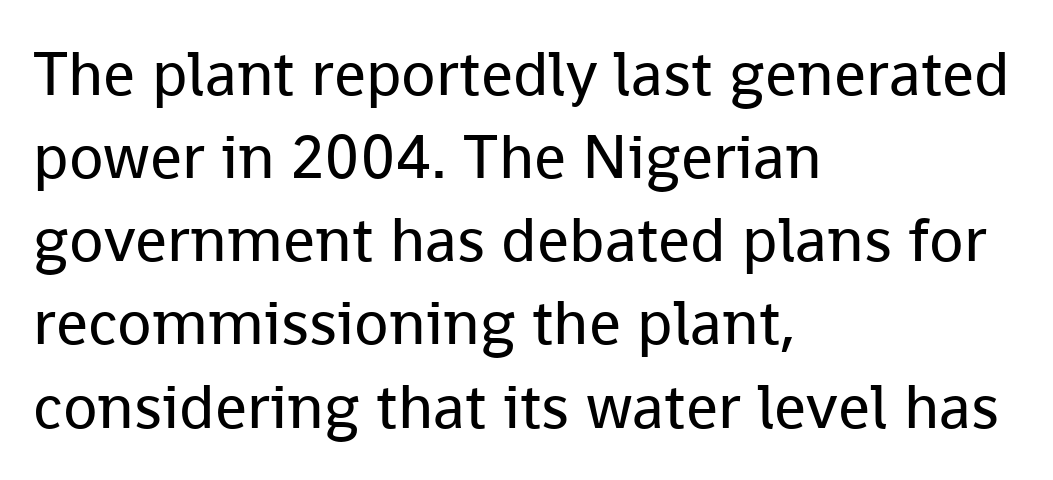
Q: Is the text bold? A: No.
Q: Is the text italic (slanted)? A: No, it is upright.
Q: Is the typeface a serif or a sans-serif typeface? A: Sans-serif.
Q: Is the text underlined? A: No.
Q: How is the paragraph aligned? A: Left-aligned.
Q: Is the spacing between letters normal or unusually wide? A: Normal.
Q: Is the spacing between lines tight, normal or loose? A: Normal.
Q: Width (condensed, normal, or wide)? A: Normal.
Q: Stroke contrast? A: Low.
Q: x-height? A: Medium.
Q: Monospaced? A: No.
